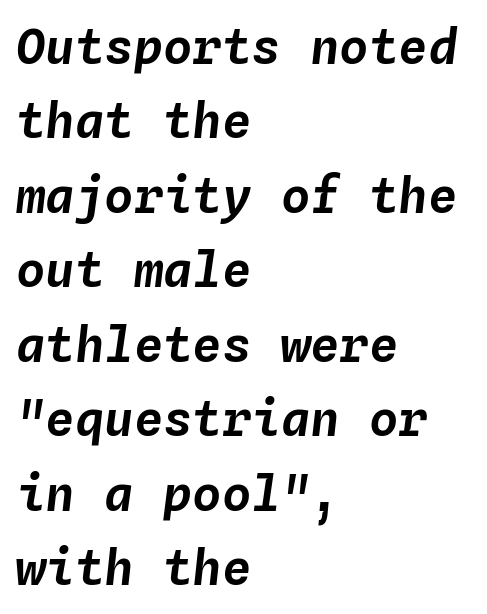
{"italic": "yes", "lean": "right", "slant_degrees": 4, "width": "normal", "stroke_contrast": "low", "x_height": "medium", "monospaced": "yes", "underline": "no", "align": "left", "line_spacing": "normal", "line_spacing_ratio": 1.52, "letter_spacing": "normal", "letter_spacing_em": 0.0, "glyph_px": 49}
